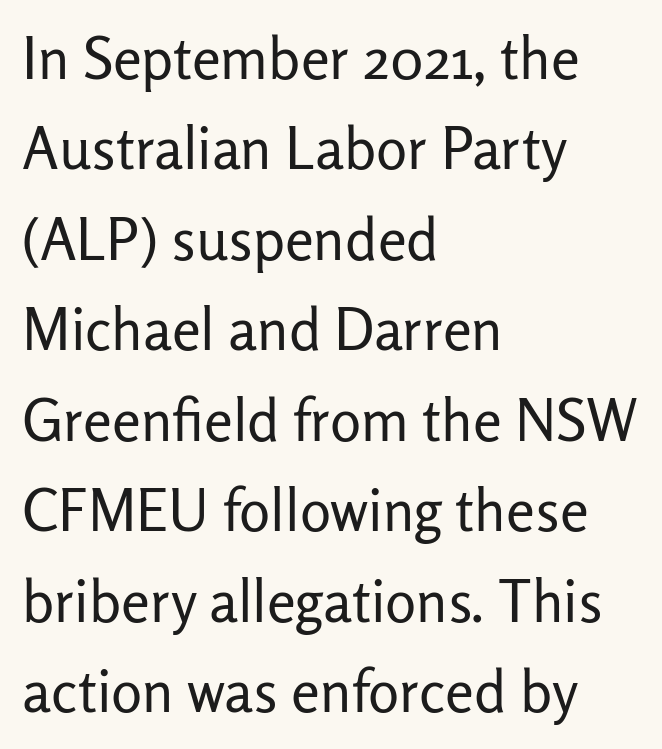
This rendering employs a face without finishing strokes, i.e., a sans-serif. The text block is weighted toward the left margin, trailing off unevenly rightward. Think standard paragraph weight, or any step lighter than that. Whoever set this chose a conventional vertical rhythm.
